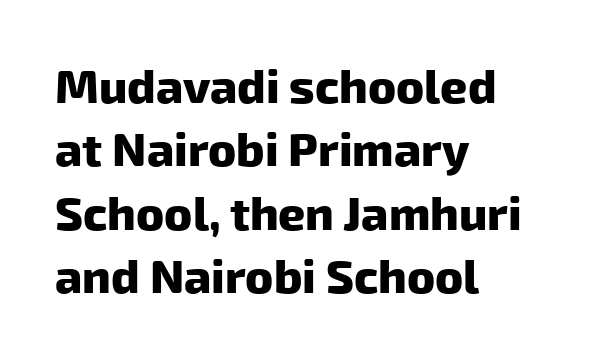
The gap between lines stays unmarked. The typesetter chose a ragged-right arrangement here. Weight check: bold — yes, fully. Typographically, this falls in the sans-serif category. Honestly, the row spacing looks completely unremarkable. Short note: letters normally spaced.
